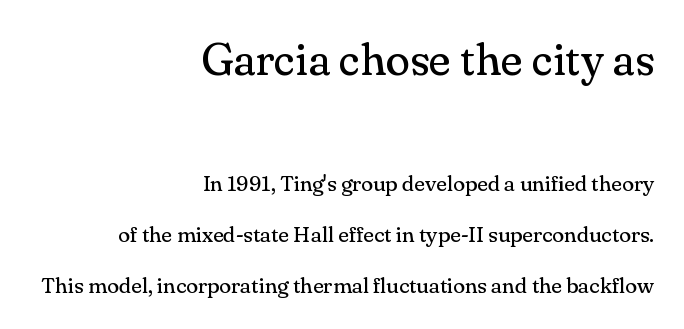
{"serif": "yes", "italic": "no", "bold": "no", "weight": "regular", "width": "normal", "stroke_contrast": "medium", "x_height": "small", "monospaced": "no", "underline": "no", "align": "right", "line_spacing": "loose", "line_spacing_ratio": 2.3, "letter_spacing": "normal", "letter_spacing_em": 0.0, "larger_block": "first", "size_ratio": 2.05, "glyph_px": 45}
